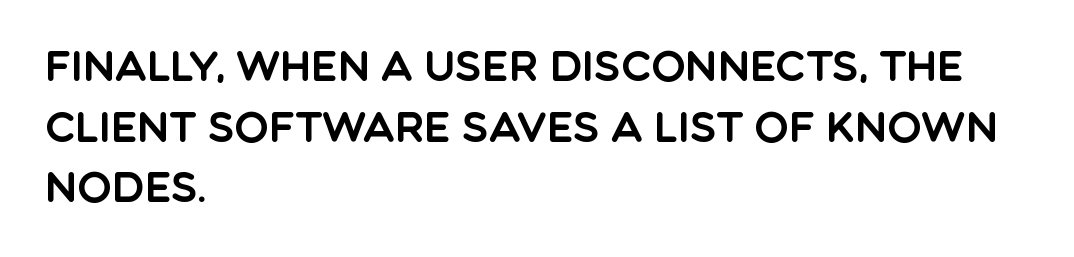
Whoever set this chose a conventional vertical rhythm. These lines stack with their left ends in a neat column. Here the designer chose a conventional face with non-uniform glyph widths. Glyph-to-glyph distance matches everyday printed text. Rendered with straight, roman letterforms. Note: no serifs on the glyphs.
